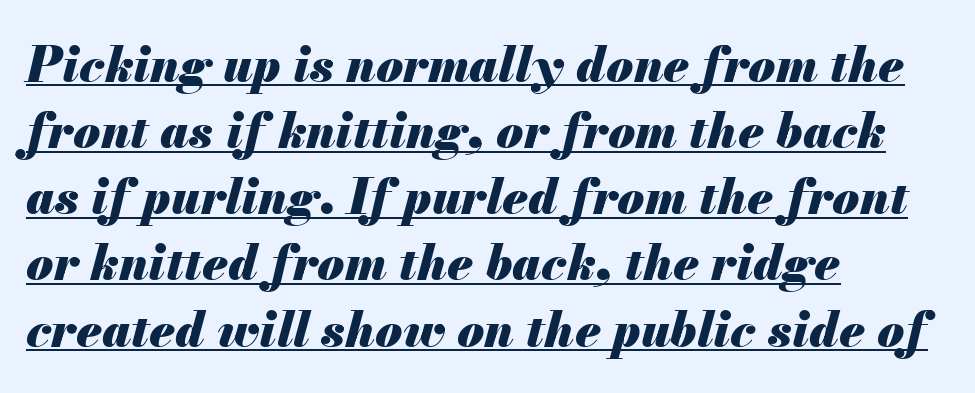
The image shows 49 px heavy type, italic (leaning right); set left-aligned, normal line spacing (1.35x), normal letter spacing, underlined; medium stroke contrast and a small x-height.
